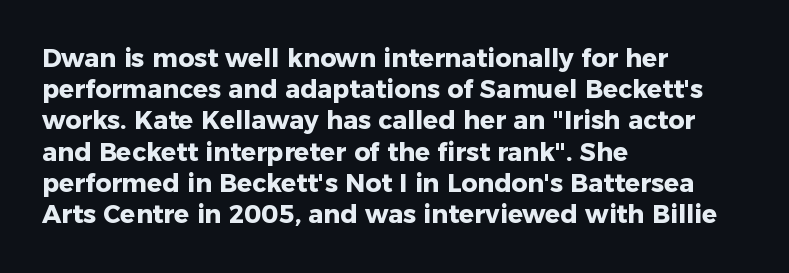
The image shows 25 px bold type, upright; set left-aligned, normal line spacing (1.25x), normal letter spacing, not underlined.
